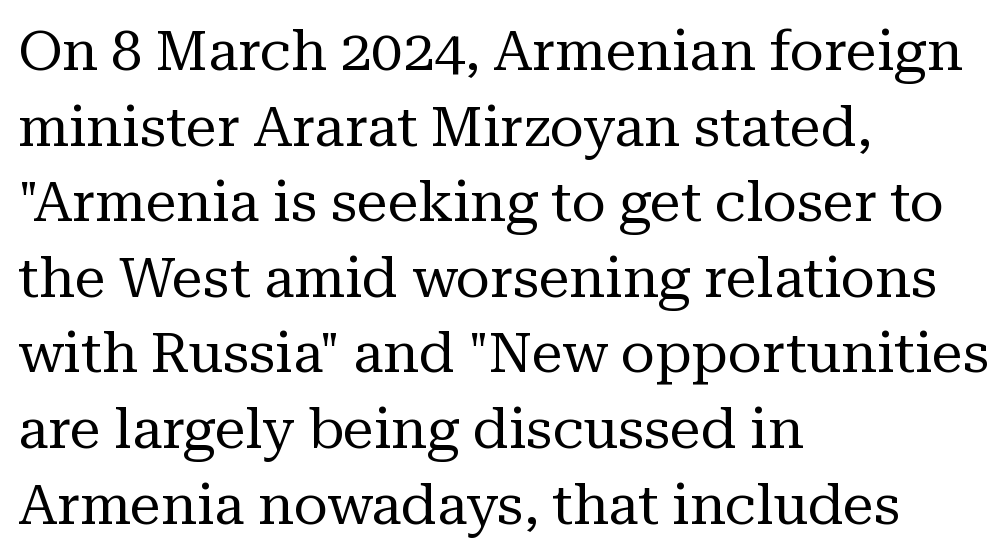
Q: Is the text bold? A: No.
Q: Is the text italic (slanted)? A: No, it is upright.
Q: Is the typeface a serif or a sans-serif typeface? A: Serif.
Q: Is the text underlined? A: No.
Q: How is the paragraph aligned? A: Left-aligned.
Q: Is the spacing between letters normal or unusually wide? A: Normal.
Q: Is the spacing between lines tight, normal or loose? A: Normal.
Q: Width (condensed, normal, or wide)? A: Normal.
Q: Stroke contrast? A: Medium.
Q: x-height? A: Medium.
Q: Monospaced? A: No.
